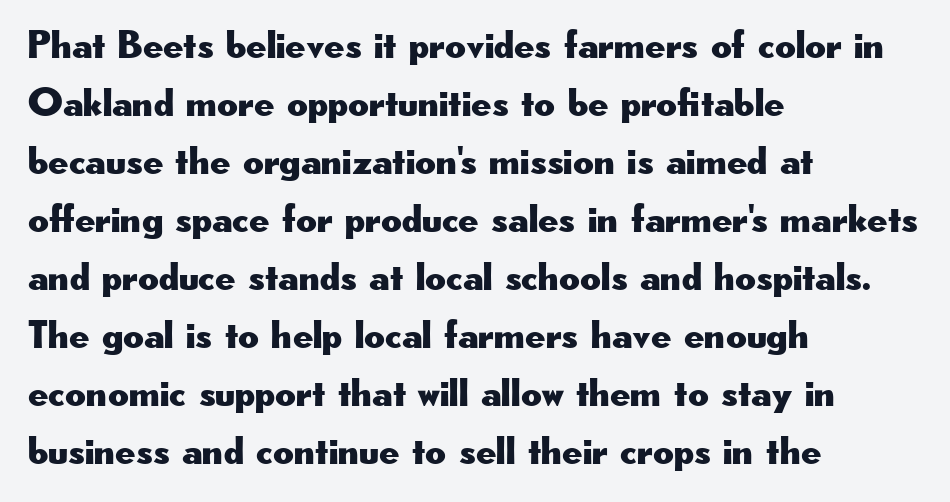
Here the designer chose a conventional face with non-uniform glyph widths. Line spacing here is normal. Letters rest on an invisible, unmarked baseline. Upright lettering throughout. Nothing unusual about the tracking: characters are spaced as the font intends.
